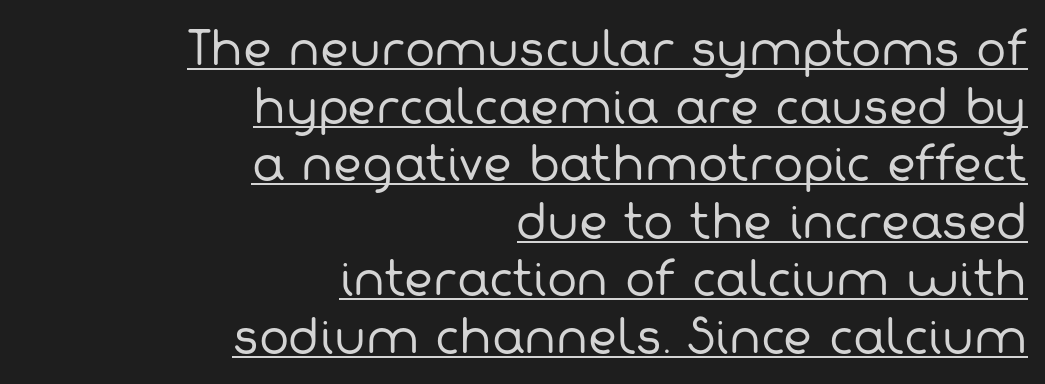
Q: Is the text bold? A: No.
Q: Is the typeface a serif or a sans-serif typeface? A: Sans-serif.
Q: Is the text underlined? A: Yes.
Q: How is the paragraph aligned? A: Right-aligned.
Q: Is the spacing between letters normal or unusually wide? A: Normal.
Q: Is the spacing between lines tight, normal or loose? A: Normal.
Q: Width (condensed, normal, or wide)? A: Normal.
Q: Stroke contrast? A: Low.
Q: x-height? A: Medium.
Q: Monospaced? A: No.
